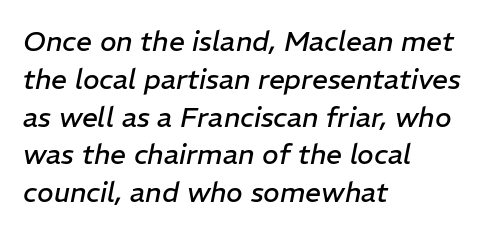
{"italic": "yes", "lean": "right", "slant_degrees": 11, "bold": "no", "weight": "regular", "width": "normal", "stroke_contrast": "low", "x_height": "medium", "monospaced": "no", "underline": "no", "align": "left", "line_spacing": "normal", "line_spacing_ratio": 1.35, "letter_spacing": "normal", "letter_spacing_em": 0.0, "glyph_px": 28}
